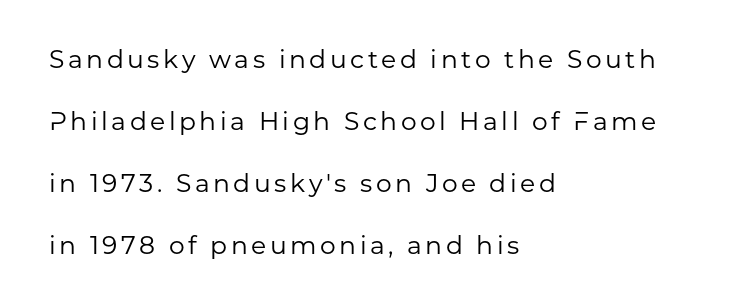
The area under the type is left untouched. Every character sits straight up, as roman type does. Is there much room between lines? Yes — plenty of vertical air separates them. The letterforms sit at book weight or below. These lines are set flush left with a ragged right edge.
